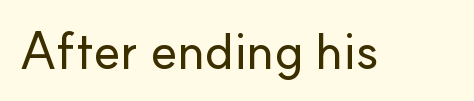
{"serif": "no", "italic": "no", "width": "normal", "stroke_contrast": "low", "x_height": "small", "monospaced": "no", "underline": "no", "letter_spacing": "normal", "letter_spacing_em": 0.0, "glyph_px": 51}
